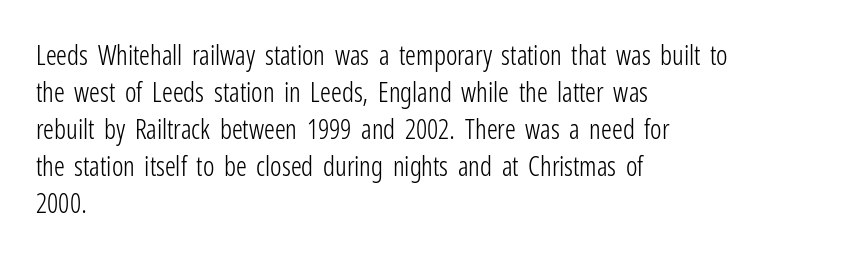
{"italic": "no", "bold": "no", "underline": "no", "align": "left", "line_spacing": "normal", "line_spacing_ratio": 1.37, "letter_spacing": "normal", "letter_spacing_em": 0.0, "glyph_px": 27}
